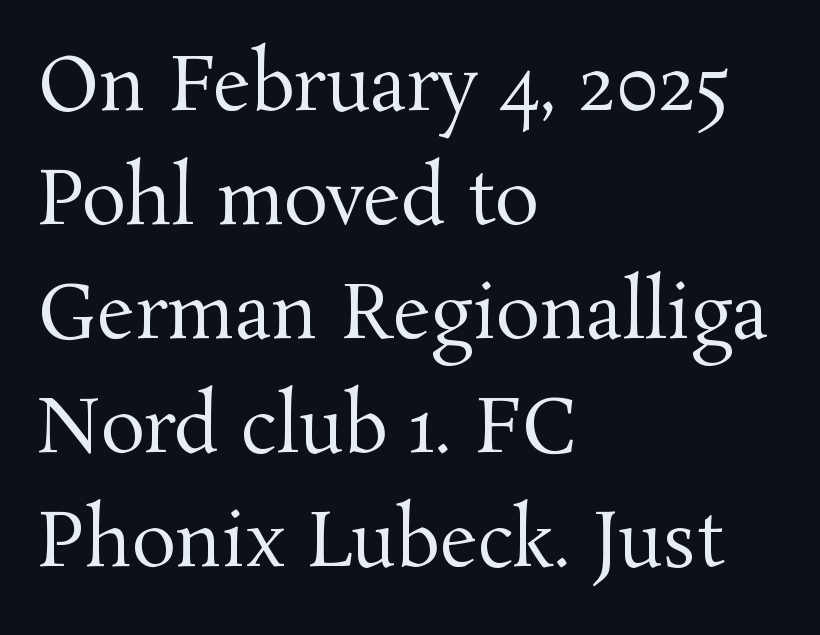
The string is rendered with underlining switched off. The face used here is rendered with its standard letterfit. A student would call this left alignment; a typographer would say flush left, rag right. One glance says typical: line gaps are just what's usual. The glyphs in this specimen are seriffed. Is this a heavy cut? Hardly; it is regular or lighter.
